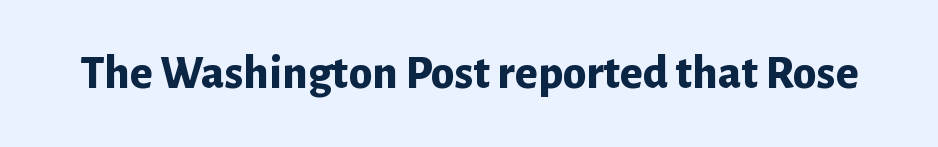
{"serif": "no", "italic": "no", "bold": "yes", "weight": "bold", "width": "normal", "stroke_contrast": "low", "x_height": "medium", "monospaced": "no", "underline": "no", "letter_spacing": "normal", "letter_spacing_em": 0.0, "glyph_px": 48}
